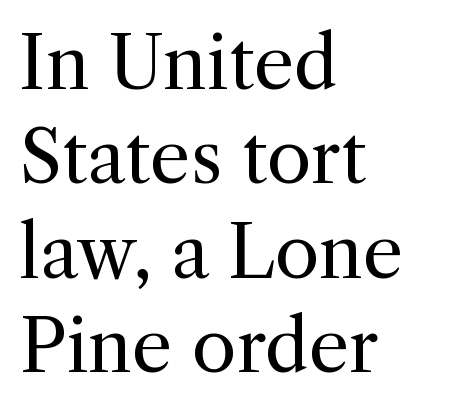
The image shows 72 px regular-weight serif type, upright; set left-aligned, normal line spacing (1.31x), normal letter spacing, not underlined; a medium x-height.
